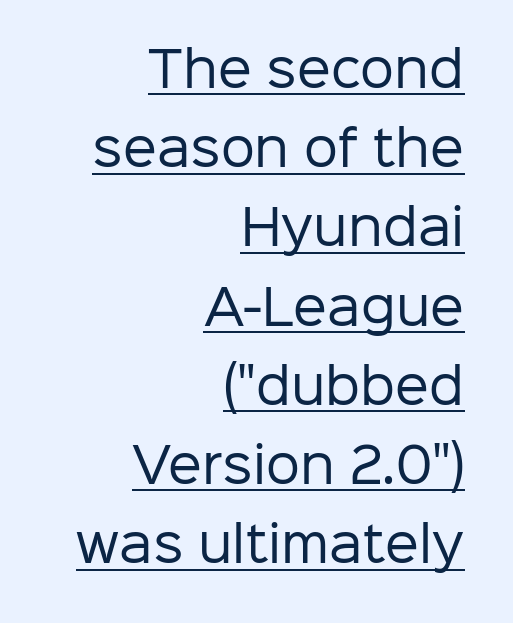
Q: Is the text bold? A: No.
Q: Is the text italic (slanted)? A: No, it is upright.
Q: Is the typeface a serif or a sans-serif typeface? A: Sans-serif.
Q: Is the text underlined? A: Yes.
Q: How is the paragraph aligned? A: Right-aligned.
Q: Is the spacing between letters normal or unusually wide? A: Normal.
Q: Is the spacing between lines tight, normal or loose? A: Normal.
Q: Width (condensed, normal, or wide)? A: Normal.
Q: Stroke contrast? A: Low.
Q: x-height? A: Medium.
Q: Monospaced? A: No.
